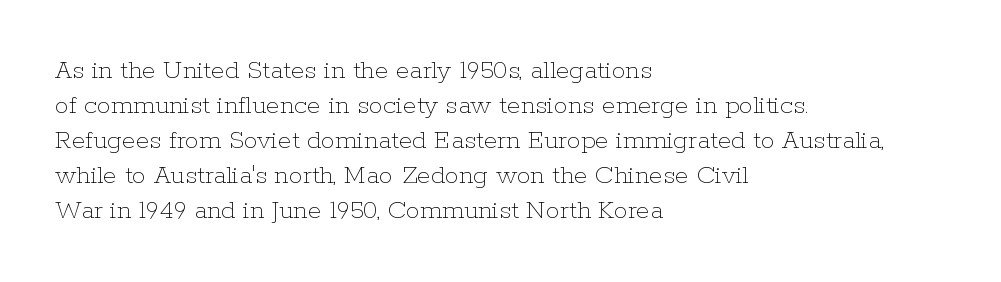
If you drew a line through each stem, it would be perfectly vertical. Inter-character spacing is left at the font's built-in metrics. A typesetter would call this leading conventional body-copy spacing. Which margin do the lines hug? The left one — the right edge is uneven. Vertical stems look standard width or narrower in stroke. Descenders are the only things crossing below the line.
